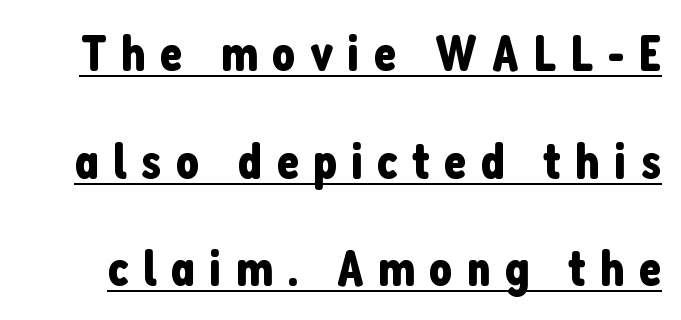
A continuous stroke trails under the words, as in a hyperlink. Designer's note — italics off, roman on. Character widths vary here, with narrow letters taking less room than wide ones. Caption: expanded tracking, letters set apart.
